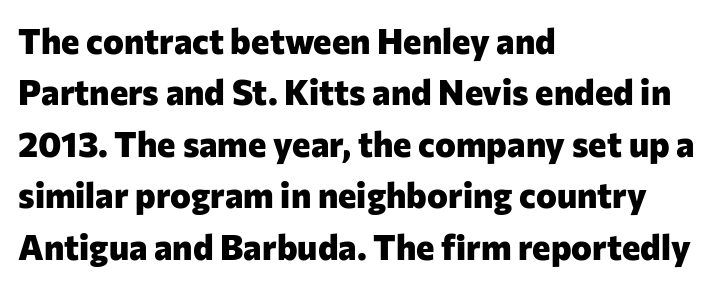
Each letter's strokes conclude bluntly, with no projecting serifs. Do the characters align in a grid? No, the font is proportional. The paragraph shown leans on its left margin. Each word holds together tightly as a unit, with standard inter-letter gaps. Unmarked baselines from the first word to the last. Quick note: not italic, upright.
